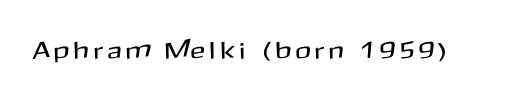
Tracking value appears strongly positive — letters spread wide. A typesetter would mark this as roman, not italic. The specimen omits any rule beneath the text block's lines.
